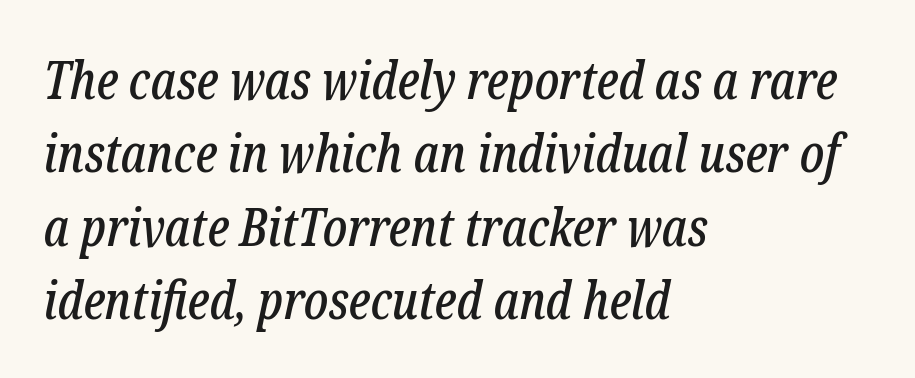
Q: Is the text italic (slanted)? A: Yes, it leans right by about 12 degrees.
Q: Is the typeface a serif or a sans-serif typeface? A: Serif.
Q: Is the text underlined? A: No.
Q: How is the paragraph aligned? A: Left-aligned.
Q: Is the spacing between letters normal or unusually wide? A: Normal.
Q: Is the spacing between lines tight, normal or loose? A: Normal.
Q: Width (condensed, normal, or wide)? A: Condensed.
Q: Stroke contrast? A: Low.
Q: x-height? A: Medium.
Q: Monospaced? A: No.
